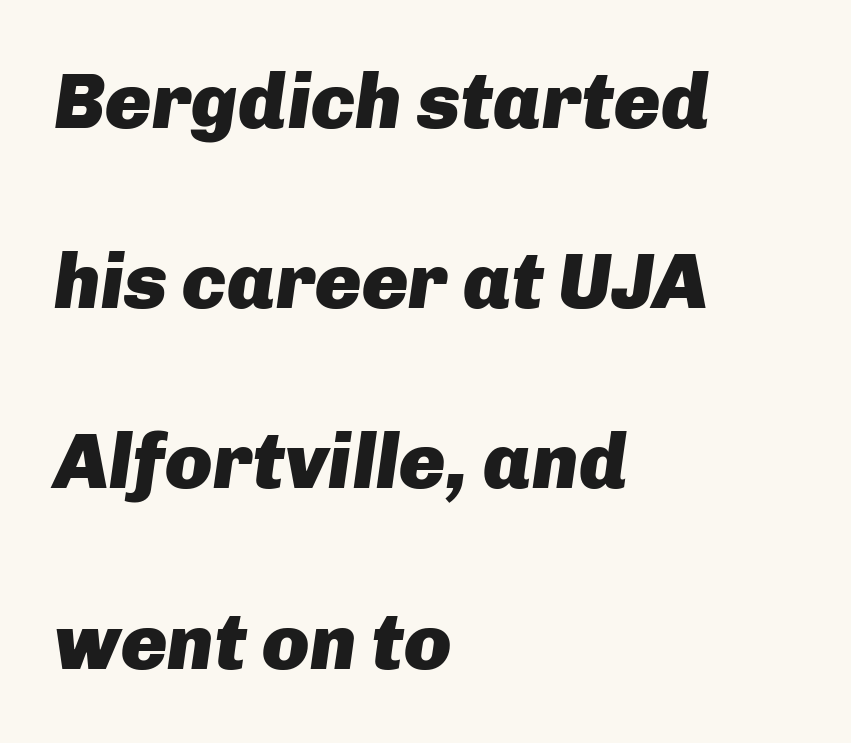
The image shows 78 px heavy type, italic (leaning right); set left-aligned, loose line spacing (2.31x), normal letter spacing, not underlined; low stroke contrast and a medium x-height.
